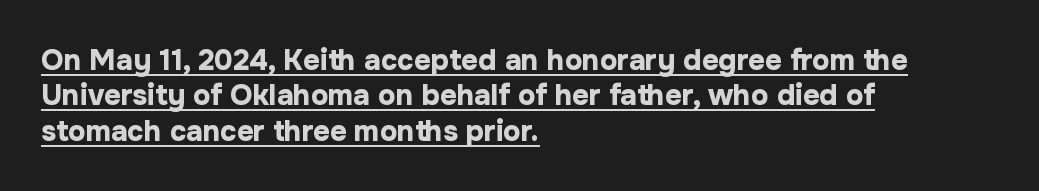
The image shows 29 px bold sans-serif type, upright; set left-aligned, line spacing 1.22x, normal letter spacing, underlined; low stroke contrast and a medium x-height.
